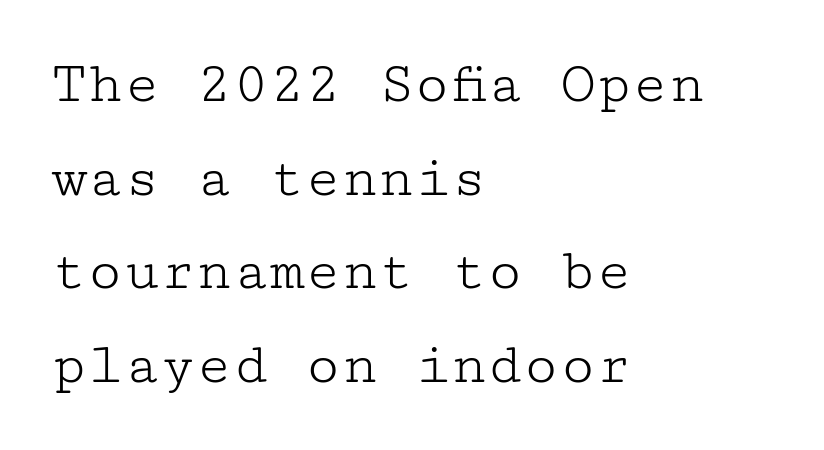
Honestly, the letter spacing is just normal — you wouldn't notice it. Each line starts at the same left margin while the right side varies. The font is comparable to plain body text, perhaps lighter. Clear beneath every line of the passage. The letters carry serifs — small finishing strokes at the ends of their stems. The lettering stays uniformly vertical, giving the passage a roman look.
